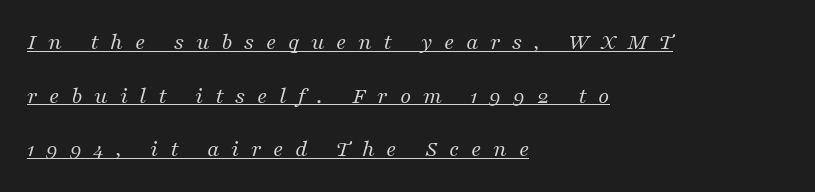
{"italic": "yes", "lean": "right", "slant_degrees": 16, "bold": "no", "underline": "yes", "align": "left", "line_spacing": "loose", "line_spacing_ratio": 2.23, "letter_spacing": "wide", "letter_spacing_em": 0.48, "glyph_px": 24}
